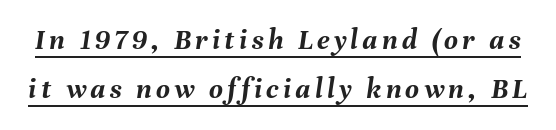
A continuous stroke trails under the words, as in a hyperlink. The typography opts for an oblique posture over an upright one. The lines sit at an ordinary, default distance from one another. The glyphs have the mass of a bold cut. Note the varied advance widths — an 'i' is clearly narrower than an 'm'.
